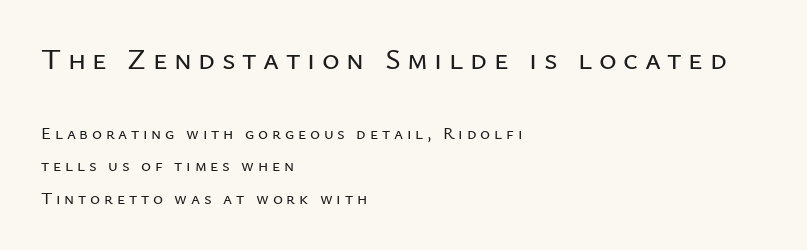
{"serif": "no", "italic": "no", "width": "normal", "stroke_contrast": "low", "x_height": "medium", "monospaced": "no", "underline": "no", "align": "left", "line_spacing": "loose", "line_spacing_ratio": 1.92, "letter_spacing": "wide", "letter_spacing_em": 0.22, "larger_block": "first", "size_ratio": 1.76, "glyph_px": 30}
